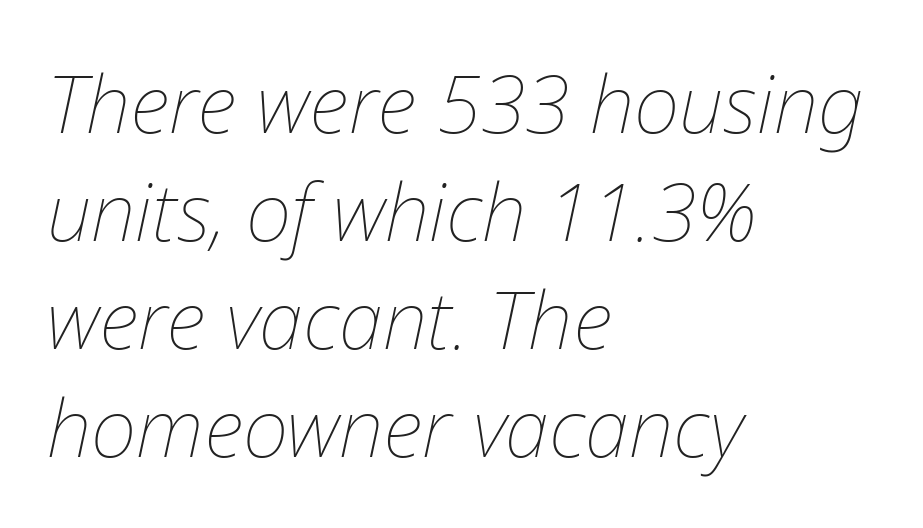
The image shows 80 px thin type, italic (leaning right); set left-aligned, normal line spacing (1.35x), normal letter spacing, not underlined; low stroke contrast and a medium x-height.
